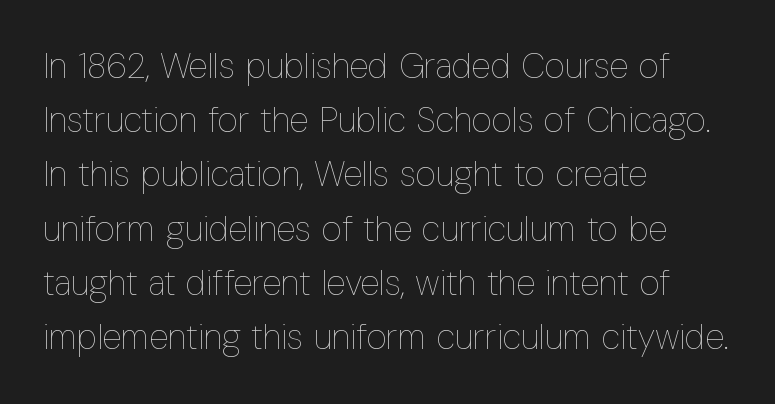
The image shows 35 px thin, condensed type, upright; set left-aligned, normal line spacing (1.55x), normal letter spacing, not underlined; low stroke contrast and a medium x-height.
